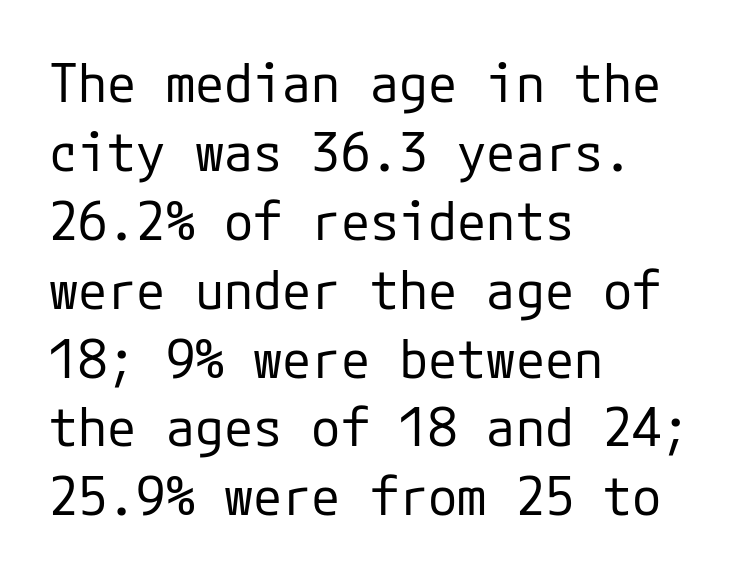
The image shows 53 px regular-weight sans-serif type, upright; set left-aligned, normal line spacing (1.3x), normal letter spacing, not underlined; low stroke contrast and a medium x-height.
